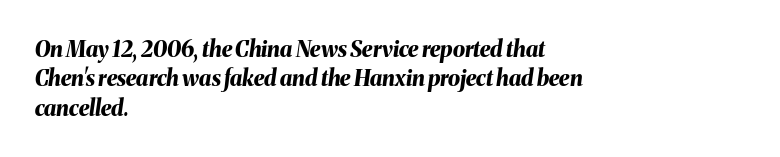
Q: Is the text bold? A: Yes.
Q: Is the text italic (slanted)? A: Yes, it leans right by about 8 degrees.
Q: Is the text underlined? A: No.
Q: How is the paragraph aligned? A: Left-aligned.
Q: Is the spacing between letters normal or unusually wide? A: Normal.
Q: Is the spacing between lines tight, normal or loose? A: Normal.
